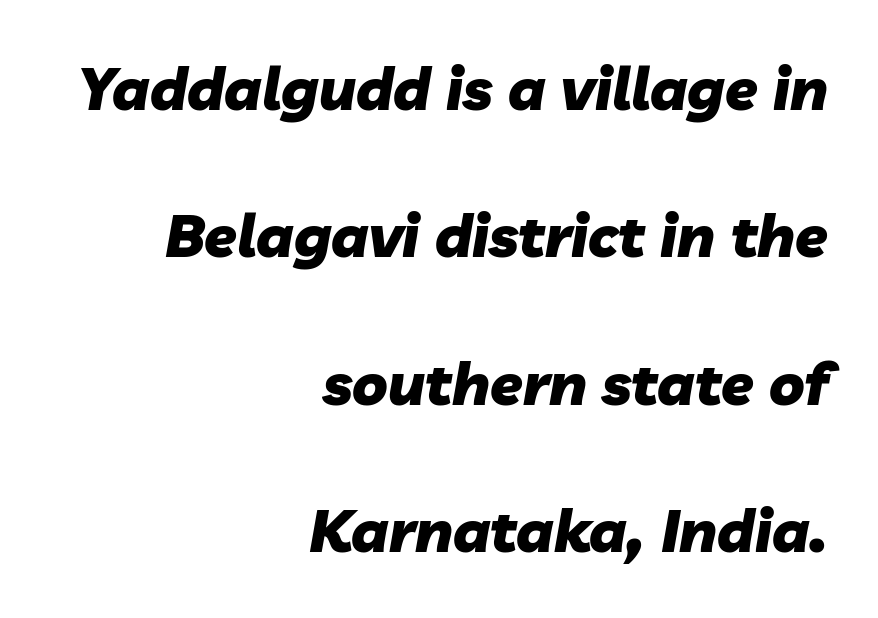
The image shows 59 px heavy type, italic (leaning right); set right-aligned, loose line spacing (2.5x), normal letter spacing, not underlined; low stroke contrast and a medium x-height.
